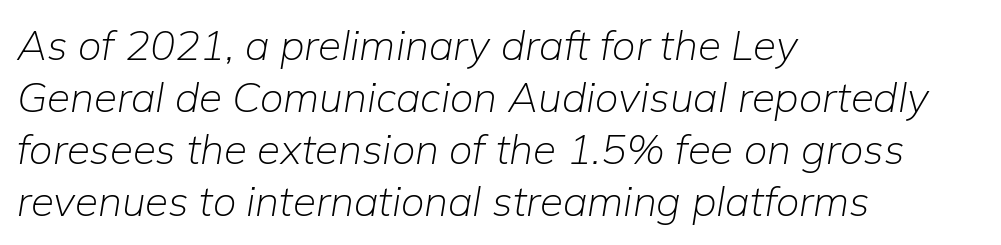
Q: Is the text bold? A: No.
Q: Is the text italic (slanted)? A: Yes, it leans right by about 9 degrees.
Q: Is the text underlined? A: No.
Q: How is the paragraph aligned? A: Left-aligned.
Q: Is the spacing between letters normal or unusually wide? A: Normal.
Q: Width (condensed, normal, or wide)? A: Normal.
Q: Stroke contrast? A: Low.
Q: x-height? A: Medium.
Q: Monospaced? A: No.
